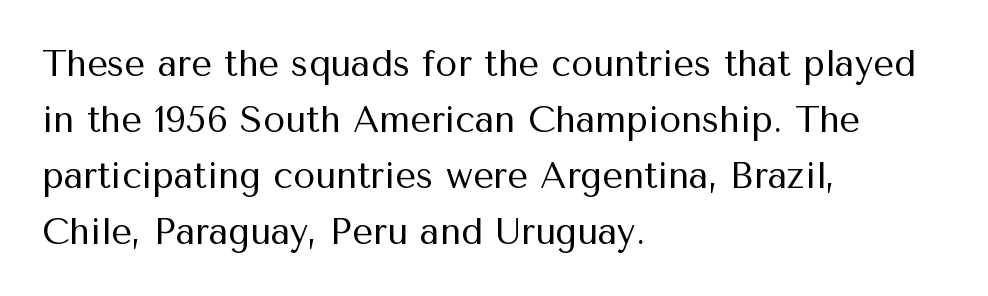
Q: Is the text bold? A: No.
Q: Is the text italic (slanted)? A: No, it is upright.
Q: Is the typeface a serif or a sans-serif typeface? A: Sans-serif.
Q: Is the text underlined? A: No.
Q: How is the paragraph aligned? A: Left-aligned.
Q: Is the spacing between letters normal or unusually wide? A: Normal.
Q: Is the spacing between lines tight, normal or loose? A: Normal.
Q: Width (condensed, normal, or wide)? A: Normal.
Q: Stroke contrast? A: Medium.
Q: x-height? A: Medium.
Q: Monospaced? A: No.
